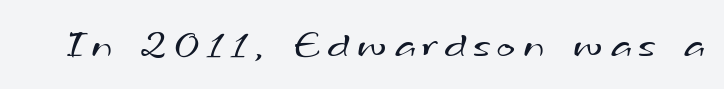
The image shows 39 px regular-weight, wide sans-serif type; set unusually wide letter spacing (+0.2 em), not underlined; medium stroke contrast and a small x-height.
